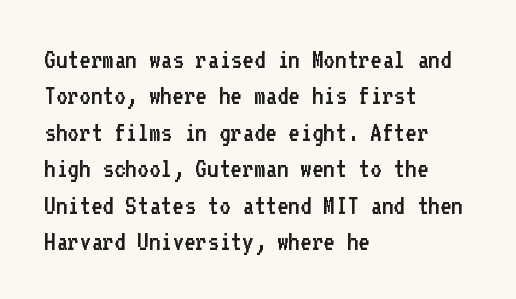
{"serif": "no", "italic": "no", "bold": "no", "weight": "regular", "width": "normal", "stroke_contrast": "low", "x_height": "medium", "monospaced": "yes", "underline": "no", "align": "left", "line_spacing": "normal", "line_spacing_ratio": 1.3, "letter_spacing": "normal", "letter_spacing_em": 0.0, "glyph_px": 28}
